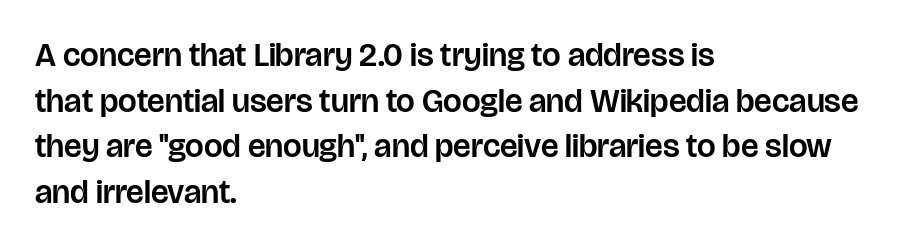
Q: Is the text italic (slanted)? A: No, it is upright.
Q: Is the typeface a serif or a sans-serif typeface? A: Sans-serif.
Q: Is the text underlined? A: No.
Q: How is the paragraph aligned? A: Left-aligned.
Q: Is the spacing between letters normal or unusually wide? A: Normal.
Q: Is the spacing between lines tight, normal or loose? A: Normal.
Q: Width (condensed, normal, or wide)? A: Normal.
Q: Stroke contrast? A: Low.
Q: x-height? A: Large.
Q: Monospaced? A: No.
